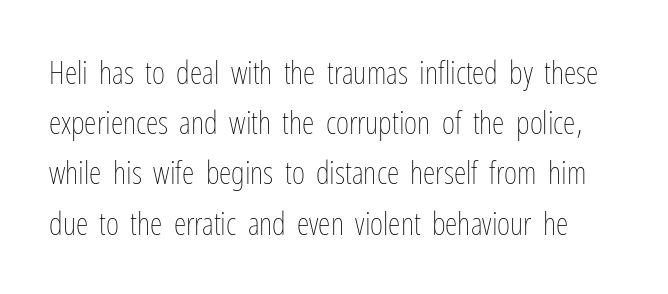
The gap between lines stays unmarked. How would I describe the line gaps? Plain and ordinary. These lines are rendered in a variable-pitch font. This is the regular roman posture of the typeface. Nothing unusual about the tracking: characters are spaced as the font intends.
